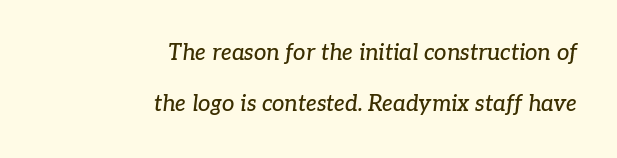
Q: Is the text italic (slanted)? A: Yes, it leans right by about 7 degrees.
Q: Is the text underlined? A: No.
Q: How is the paragraph aligned? A: Right-aligned.
Q: Is the spacing between letters normal or unusually wide? A: Normal.
Q: Is the spacing between lines tight, normal or loose? A: Loose.
